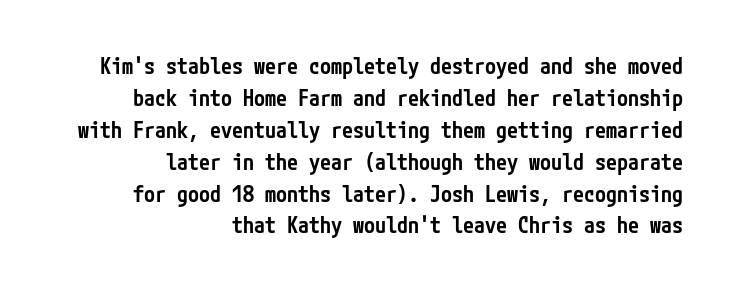
Honestly, there is no underline to notice here at all. Rows of type keep a routine distance in the vertical direction. The text block is weighted toward the right margin, trailing off unevenly leftward. A semibold gives these letters moderate extra thickness, short of bold. Characters remain perfectly vertical along every line. Standard letterfit; no display-style spreading of the glyphs.
